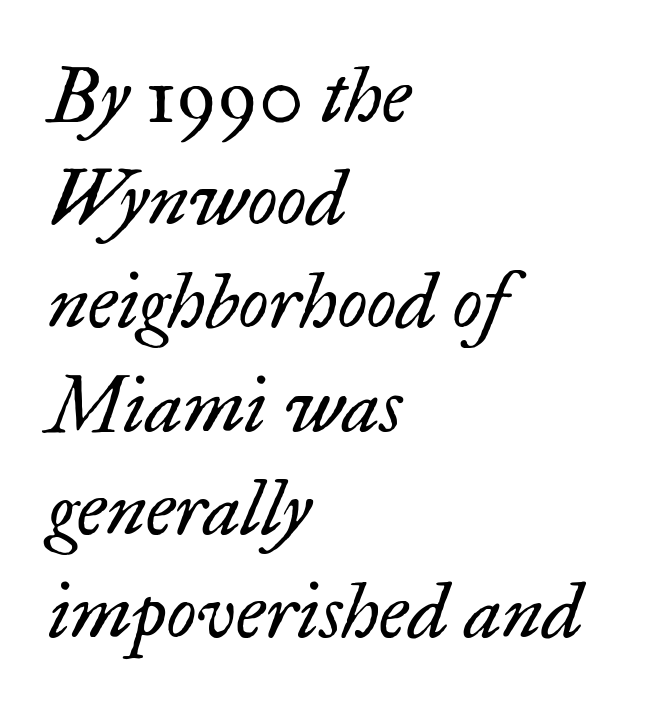
The image shows 77 px regular-weight serif type, italic (leaning right); set left-aligned, normal line spacing (1.34x), normal letter spacing, not underlined; low stroke contrast and a small x-height.
